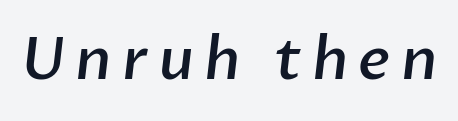
Its strokes are somewhat broadened, the hallmark of semibold type. Classification — sans serif. Underlining? Definitely not there. Here the designer chose a conventional face with non-uniform glyph widths.
